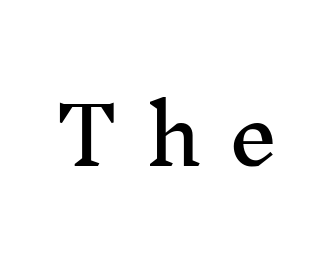
Honestly, there is no underline to notice here at all. Check where the strokes stop: tiny serifs finish them off. Is this a fixed-width face? No — the glyphs have proportional, varying widths. You could only call the tracking loose — the letters float apart.
